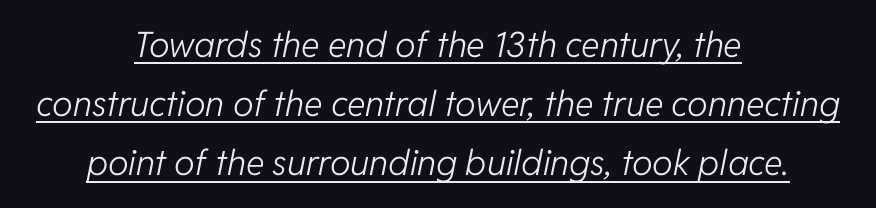
The image shows 35 px light type, italic (leaning right); set centered, normal line spacing (1.69x), normal letter spacing, underlined; low stroke contrast and a medium x-height.
